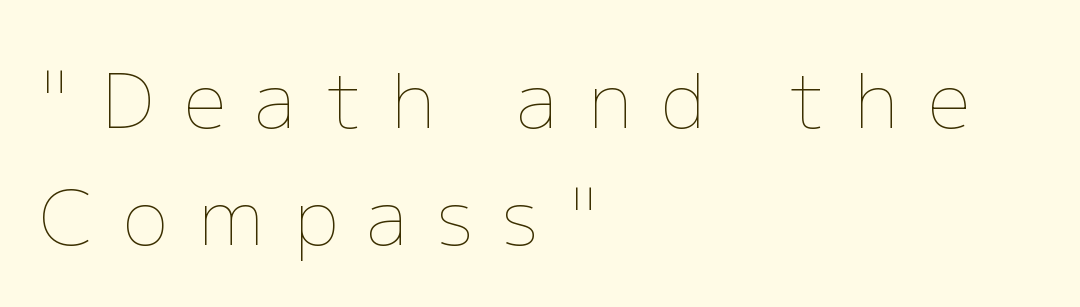
{"italic": "no", "bold": "no", "weight": "thin", "width": "normal", "stroke_contrast": "low", "x_height": "medium", "monospaced": "no", "underline": "no", "align": "left", "line_spacing": "normal", "line_spacing_ratio": 1.54, "letter_spacing": "wide", "letter_spacing_em": 0.39, "glyph_px": 76}
